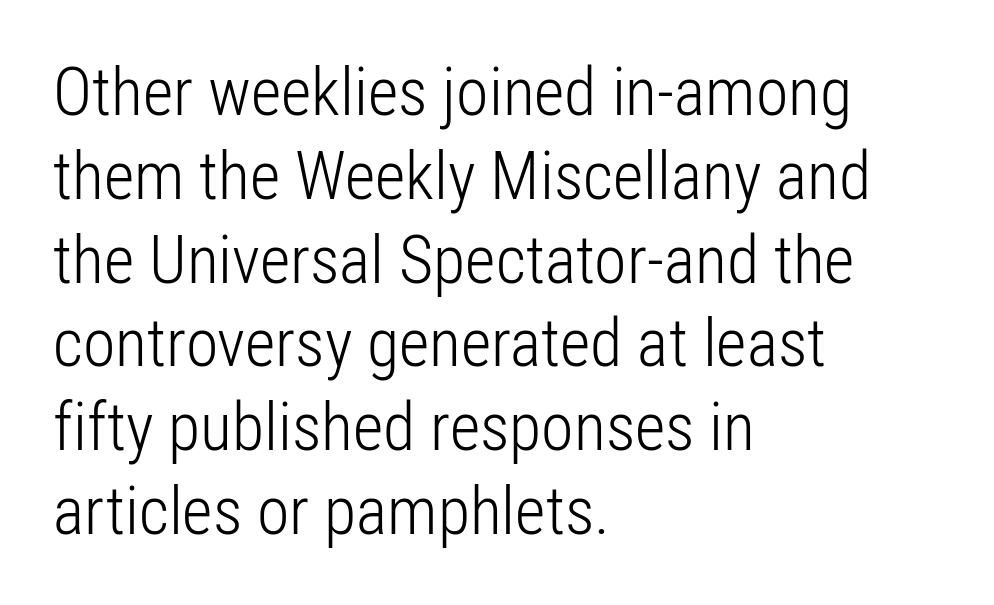
Q: Is the text bold? A: No.
Q: Is the text italic (slanted)? A: No, it is upright.
Q: Is the typeface a serif or a sans-serif typeface? A: Sans-serif.
Q: Is the text underlined? A: No.
Q: How is the paragraph aligned? A: Left-aligned.
Q: Is the spacing between letters normal or unusually wide? A: Normal.
Q: Is the spacing between lines tight, normal or loose? A: Normal.
Q: Width (condensed, normal, or wide)? A: Condensed.
Q: Stroke contrast? A: Low.
Q: x-height? A: Medium.
Q: Monospaced? A: No.
